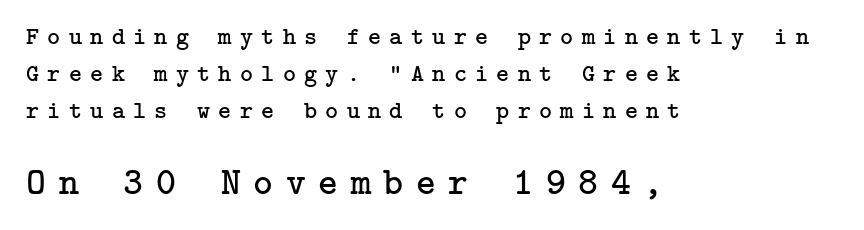
The lettering stays uniformly vertical, giving the passage a roman look. The setting favours the left margin, as ordinary paragraphs usually do. Font category for this specimen: serif. A normal amount of white space separates one row of letters from the next.
